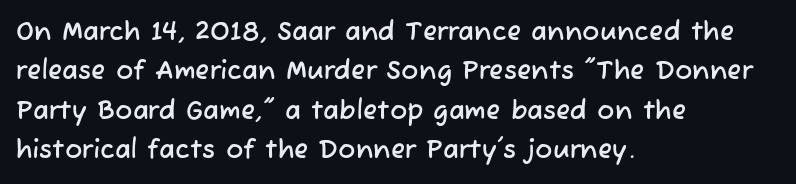
Bare-footed words on every line. There is no visible air inserted between adjacent glyphs. One-word summary of the alignment: left. Baseline-to-baseline distance is the conventional proportion of letter height.
